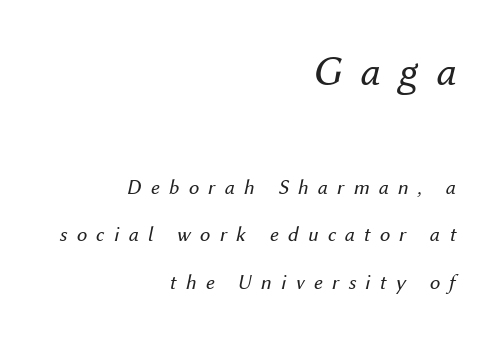
{"italic": "yes", "lean": "right", "slant_degrees": 12, "bold": "no", "weight": "regular", "width": "normal", "stroke_contrast": "medium", "x_height": "medium", "monospaced": "no", "underline": "no", "align": "right", "line_spacing": "loose", "line_spacing_ratio": 2.25, "letter_spacing": "wide", "letter_spacing_em": 0.44, "larger_block": "first", "size_ratio": 2.0, "glyph_px": 42}
